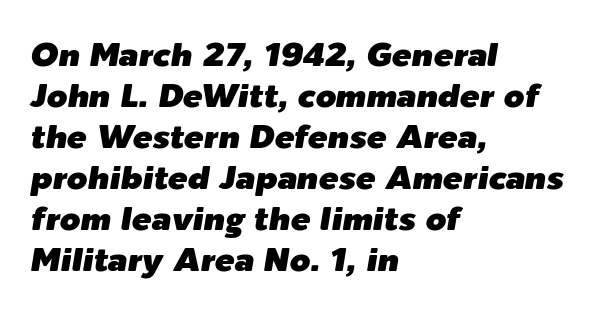
{"italic": "yes", "lean": "right", "slant_degrees": 9, "width": "normal", "stroke_contrast": "low", "x_height": "medium", "monospaced": "no", "underline": "no", "align": "left", "line_spacing_ratio": 1.24, "letter_spacing": "normal", "letter_spacing_em": 0.0, "glyph_px": 33}
